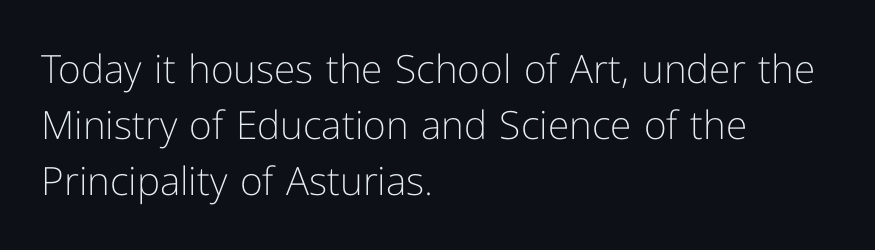
{"serif": "no", "italic": "no", "bold": "no", "weight": "light", "width": "normal", "stroke_contrast": "low", "x_height": "medium", "monospaced": "no", "underline": "no", "align": "left", "line_spacing": "normal", "line_spacing_ratio": 1.44, "letter_spacing": "normal", "letter_spacing_em": 0.0, "glyph_px": 39}
